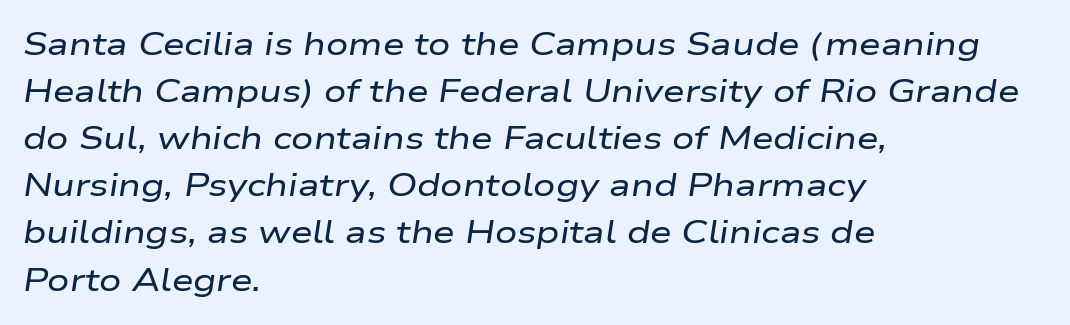
Vertical spacing — default. Each line starts at the same left margin while the right side varies. Notice how the stems are inclined rather than vertical — that's the hallmark of italics. Tracking here is standard; glyphs follow each other at the usual distance. Lines of text with bare space underneath.
